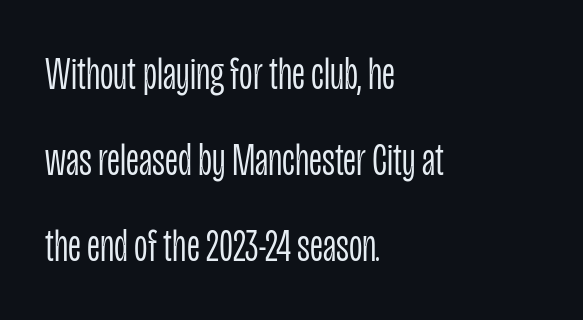
Q: Is the text bold? A: No.
Q: Is the text italic (slanted)? A: No, it is upright.
Q: Is the typeface a serif or a sans-serif typeface? A: Sans-serif.
Q: Is the text underlined? A: No.
Q: How is the paragraph aligned? A: Left-aligned.
Q: Is the spacing between letters normal or unusually wide? A: Normal.
Q: Width (condensed, normal, or wide)? A: Condensed.
Q: Stroke contrast? A: Low.
Q: x-height? A: Large.
Q: Monospaced? A: No.
